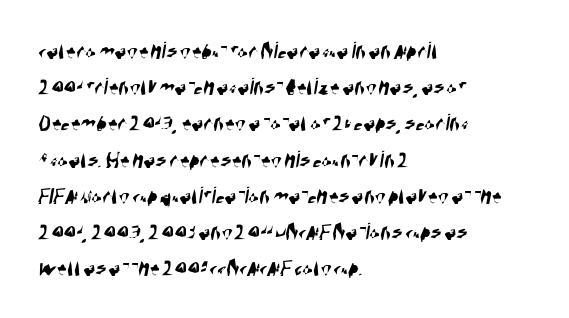
The face used here is rendered with its standard letterfit. Regarding leading, the lines here are spaced in the standard way. Visually the block forms a straight wall on the left and a jagged coastline on the right. The words here are not underlined.
